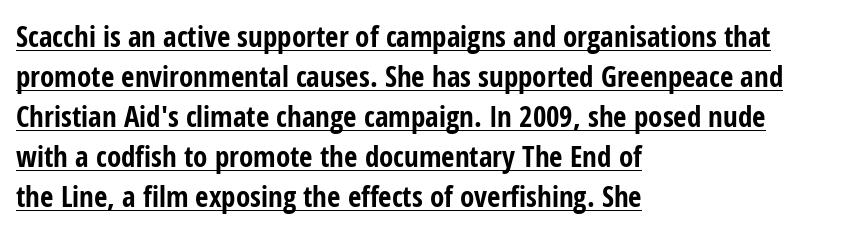
{"serif": "no", "italic": "no", "bold": "yes", "weight": "bold", "width": "condensed", "stroke_contrast": "low", "x_height": "medium", "monospaced": "no", "underline": "yes", "align": "left", "line_spacing": "normal", "line_spacing_ratio": 1.38, "letter_spacing": "normal", "letter_spacing_em": 0.0, "glyph_px": 29}
